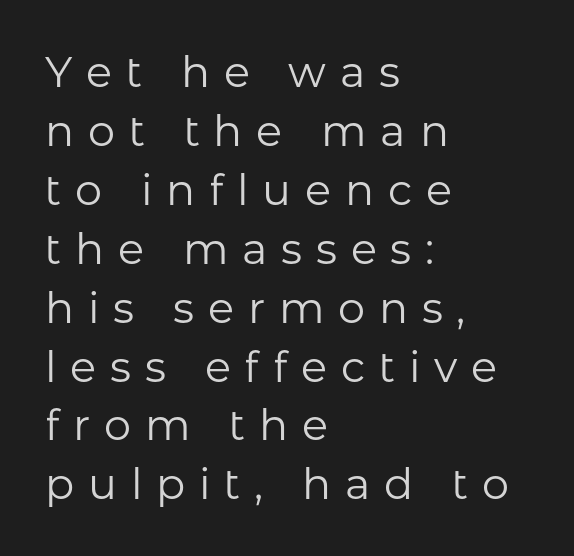
{"serif": "no", "italic": "no", "bold": "no", "weight": "regular", "width": "normal", "stroke_contrast": "low", "x_height": "medium", "monospaced": "no", "underline": "no", "align": "left", "line_spacing": "normal", "line_spacing_ratio": 1.37, "letter_spacing": "wide", "letter_spacing_em": 0.32, "glyph_px": 43}
